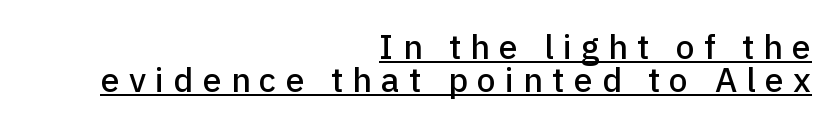
The image shows 34 px sans-serif type, upright; set right-aligned, tight line spacing (0.97x), unusually wide letter spacing (+0.27 em), underlined; low stroke contrast and a medium x-height.
